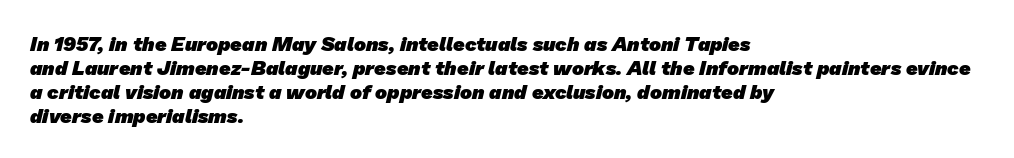
The image shows 20 px bold type; set left-aligned, line spacing 1.2x, normal letter spacing, not underlined.
